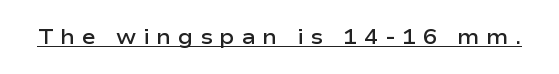
The image shows 21 px text type, upright; set unusually wide letter spacing (+0.32 em), underlined.
